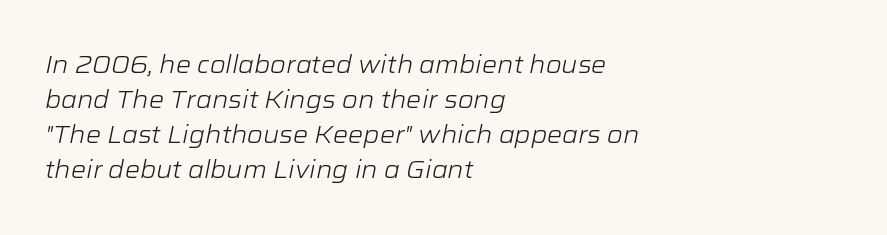
The font is comparable to plain body text, perhaps lighter. The baseline area is clear. The ragged edge is on the right, which tells us the setting is flush left. Emphasis-style slanted type is in use. No extra tracking has been applied to these lines.
